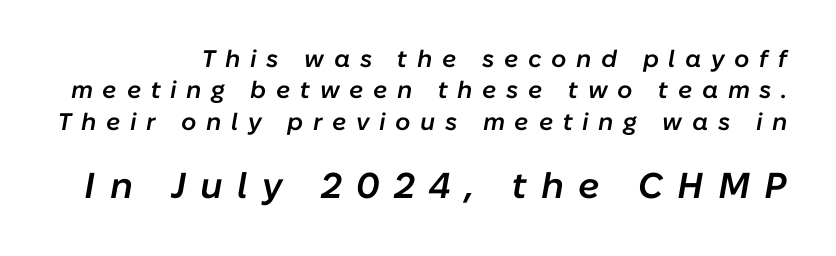
The image shows 36 px semibold type, italic (leaning right); set normal line spacing (1.31x), unusually wide letter spacing (+0.4 em), not underlined; the second (bottom) block is 1.5x larger; low stroke contrast and a medium x-height.
